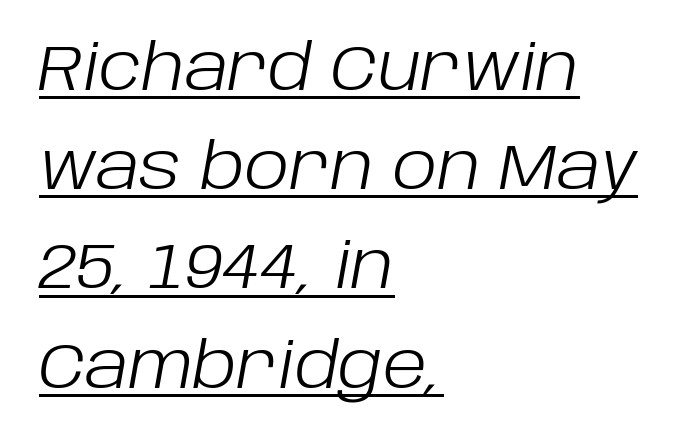
{"italic": "yes", "lean": "right", "slant_degrees": 10, "bold": "no", "weight": "light", "width": "normal", "stroke_contrast": "low", "x_height": "large", "monospaced": "no", "underline": "yes", "align": "left", "line_spacing": "normal", "line_spacing_ratio": 1.55, "letter_spacing": "normal", "letter_spacing_em": 0.0, "glyph_px": 64}
